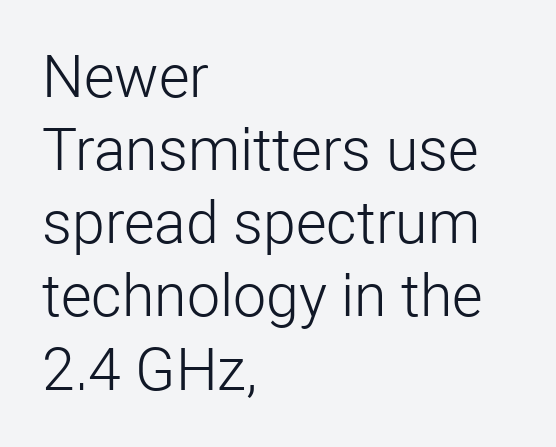
Q: Is the text bold? A: No.
Q: Is the text italic (slanted)? A: No, it is upright.
Q: Is the typeface a serif or a sans-serif typeface? A: Sans-serif.
Q: Is the text underlined? A: No.
Q: How is the paragraph aligned? A: Left-aligned.
Q: Is the spacing between letters normal or unusually wide? A: Normal.
Q: Width (condensed, normal, or wide)? A: Normal.
Q: Stroke contrast? A: Low.
Q: x-height? A: Medium.
Q: Monospaced? A: No.
